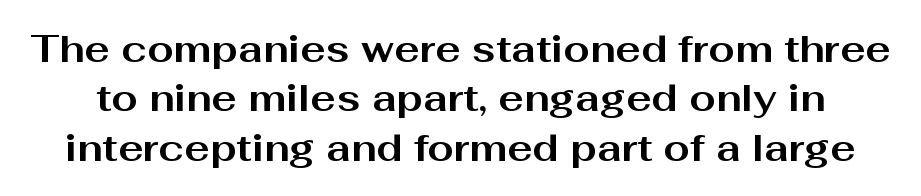
The vertical gap from one line to the next is medium. Just letters on the line, the space beneath them empty. The horizontal fit of the characters is conventional and even. The text was rendered using a sans face with plain stroke endings.
